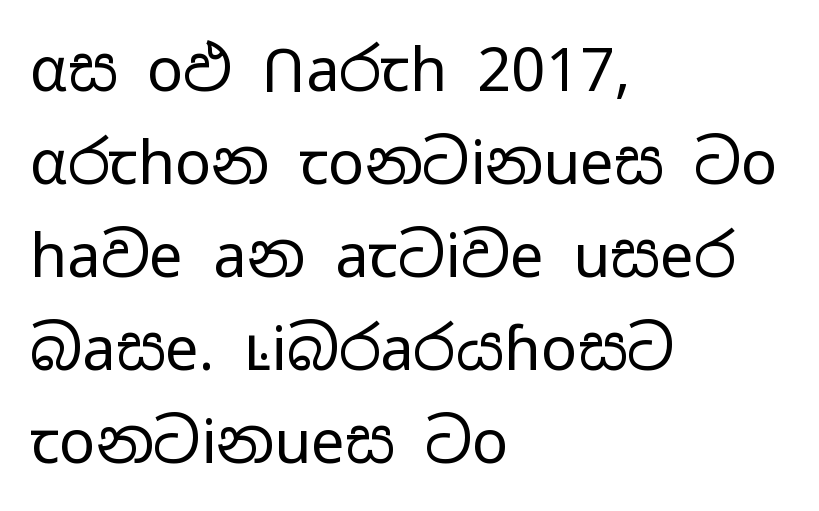
A typesetter would call this proportional, since set widths differ per character. This is not heavy type; no bold has been used. Is the block centered? No — it sits flush against the left margin. A typesetter would call this zero additional tracking. Quick note: underline off.
